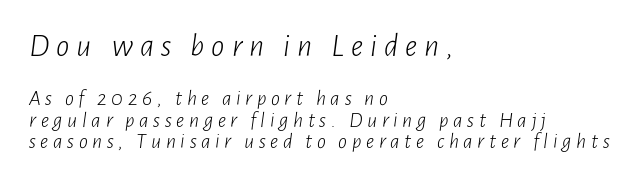
{"italic": "yes", "lean": "right", "slant_degrees": 7, "bold": "no", "weight": "light", "width": "condensed", "stroke_contrast": "low", "x_height": "medium", "monospaced": "no", "underline": "no", "align": "left", "line_spacing": "tight", "line_spacing_ratio": 0.97, "letter_spacing": "wide", "letter_spacing_em": 0.21, "larger_block": "first", "size_ratio": 1.5, "glyph_px": 33}
